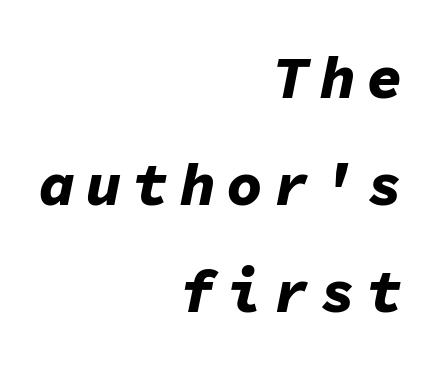
{"italic": "yes", "lean": "right", "slant_degrees": 11, "bold": "yes", "weight": "bold", "width": "normal", "stroke_contrast": "low", "x_height": "medium", "monospaced": "yes", "underline": "no", "align": "right", "line_spacing_ratio": 1.78, "glyph_px": 60}
